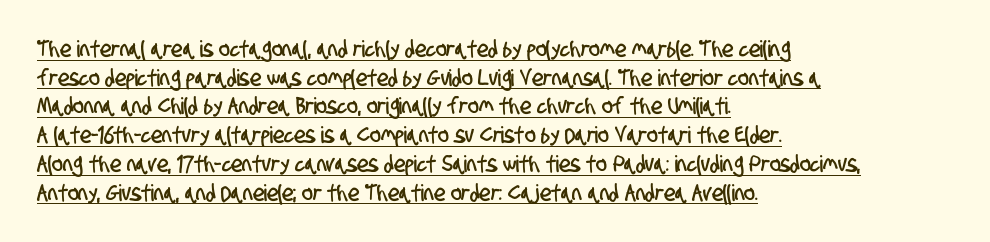
Observe the ordinary spacing: letters are neighbours, not strangers. The setting favours the left margin, as ordinary paragraphs usually do. Line spacing here is normal. Beneath each row of characters lies a ruled line.
